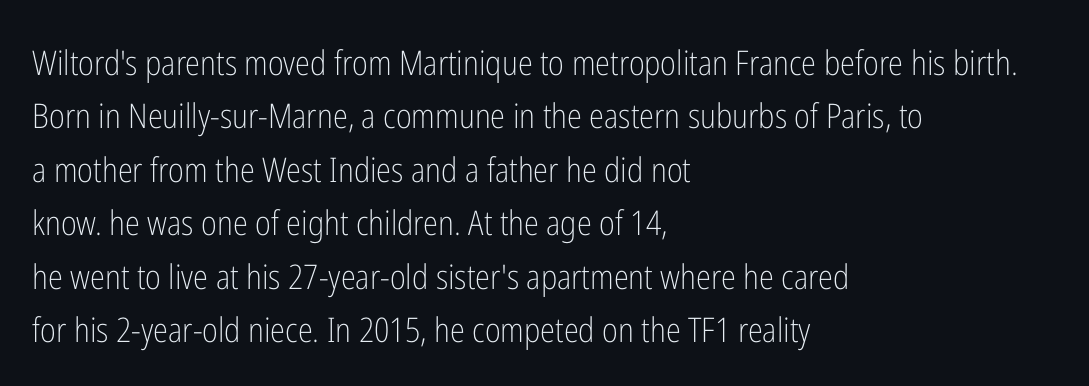
{"serif": "no", "italic": "no", "bold": "no", "weight": "light", "width": "condensed", "stroke_contrast": "low", "x_height": "medium", "monospaced": "no", "underline": "no", "align": "left", "line_spacing": "normal", "line_spacing_ratio": 1.57, "letter_spacing": "normal", "letter_spacing_em": 0.0, "glyph_px": 34}
